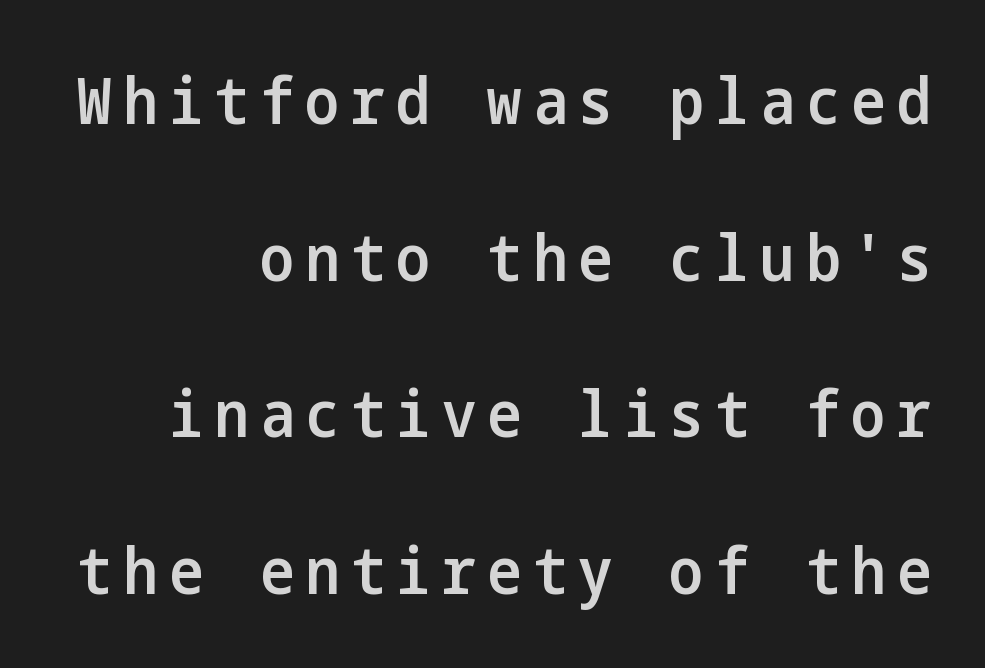
{"serif": "no", "italic": "no", "bold": "semi", "weight": "semibold", "width": "condensed", "stroke_contrast": "low", "x_height": "medium", "underline": "no", "align": "right", "line_spacing": "loose", "line_spacing_ratio": 2.41, "glyph_px": 65}
